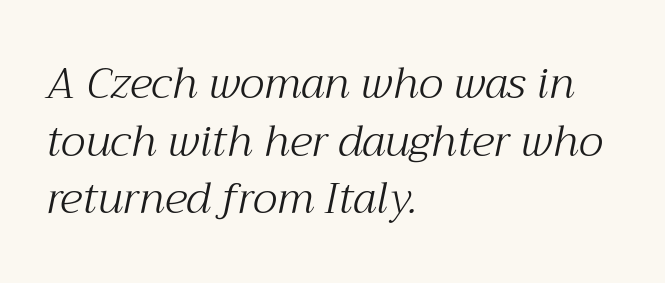
The image shows 43 px light serif type, italic (leaning right); set left-aligned, normal line spacing (1.34x), normal letter spacing, not underlined; medium stroke contrast and a medium x-height.
